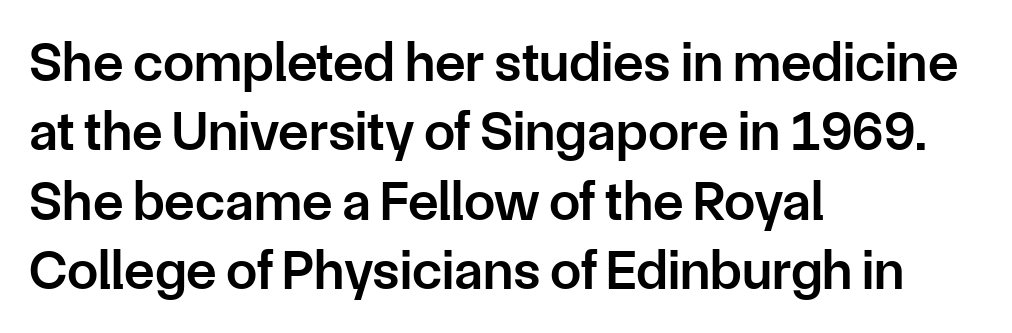
Q: Is the text bold? A: Semi-bold.
Q: Is the text italic (slanted)? A: No, it is upright.
Q: Is the typeface a serif or a sans-serif typeface? A: Sans-serif.
Q: Is the text underlined? A: No.
Q: How is the paragraph aligned? A: Left-aligned.
Q: Is the spacing between letters normal or unusually wide? A: Normal.
Q: Width (condensed, normal, or wide)? A: Normal.
Q: Stroke contrast? A: Low.
Q: x-height? A: Medium.
Q: Monospaced? A: No.
